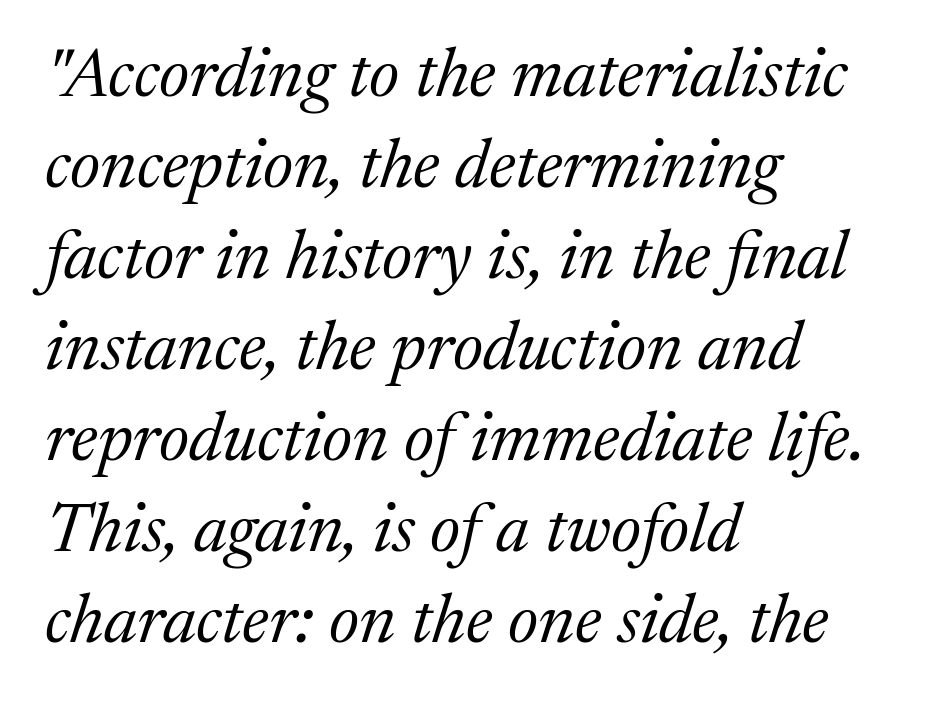
{"serif": "yes", "italic": "yes", "lean": "right", "slant_degrees": 17, "bold": "no", "weight": "regular", "width": "normal", "stroke_contrast": "medium", "x_height": "medium", "monospaced": "no", "underline": "no", "align": "left", "line_spacing": "normal", "line_spacing_ratio": 1.32, "letter_spacing": "normal", "letter_spacing_em": 0.0, "glyph_px": 69}
